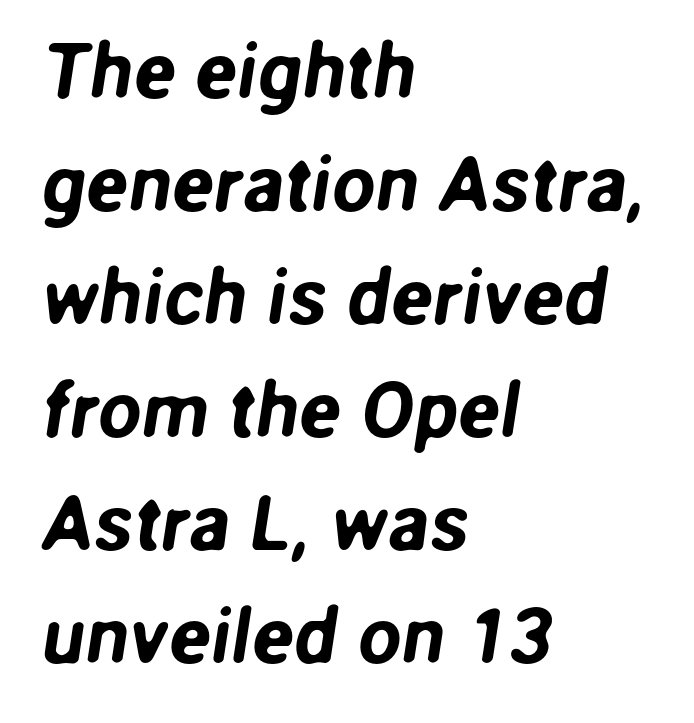
Reading down the column, the eye jumps a familiar distance to each next line. Typeset ragged right — the left edge is the straight one. How are the letters spaced? Ordinarily, with no added tracking. Words float on clear page, feet unadorned.
